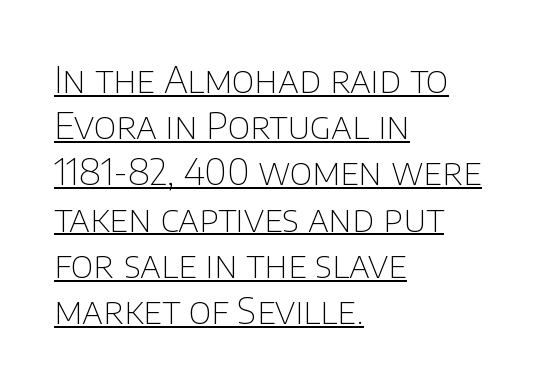
{"serif": "no", "italic": "no", "bold": "no", "weight": "thin", "width": "normal", "stroke_contrast": "low", "x_height": "large", "monospaced": "no", "underline": "yes", "align": "left", "line_spacing": "normal", "line_spacing_ratio": 1.25, "letter_spacing": "normal", "letter_spacing_em": 0.0, "glyph_px": 37}
